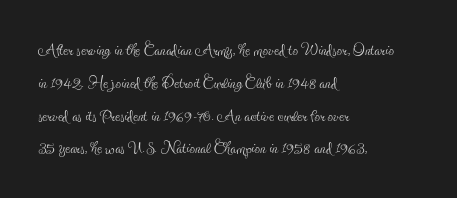
Q: Is the text bold? A: No.
Q: Is the text underlined? A: No.
Q: How is the paragraph aligned? A: Left-aligned.
Q: Is the spacing between letters normal or unusually wide? A: Normal.
Q: Is the spacing between lines tight, normal or loose? A: Normal.
